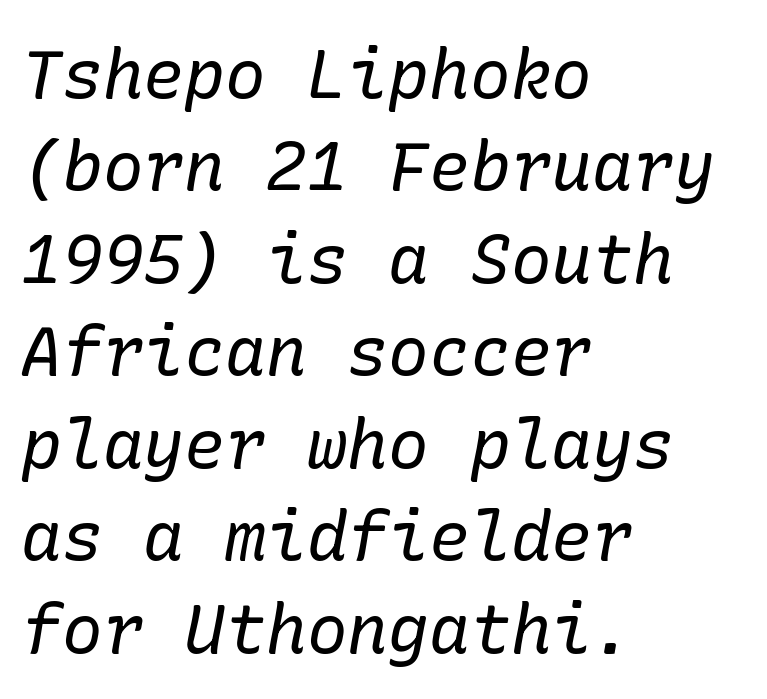
Q: Is the text bold? A: No.
Q: Is the text italic (slanted)? A: Yes, it leans right by about 10 degrees.
Q: Is the typeface a serif or a sans-serif typeface? A: Sans-serif.
Q: Is the text underlined? A: No.
Q: How is the paragraph aligned? A: Left-aligned.
Q: Is the spacing between letters normal or unusually wide? A: Normal.
Q: Is the spacing between lines tight, normal or loose? A: Normal.
Q: Width (condensed, normal, or wide)? A: Normal.
Q: Stroke contrast? A: Low.
Q: x-height? A: Medium.
